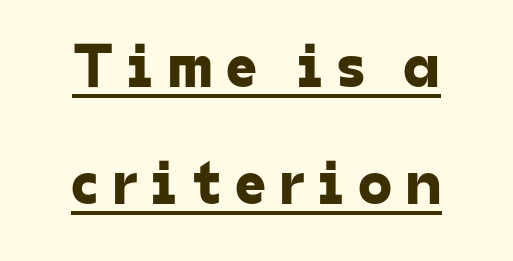
The image shows 62 px sans-serif type; set line spacing 1.89x, unusually wide letter spacing (+0.21 em), underlined; low stroke contrast and a medium x-height.
